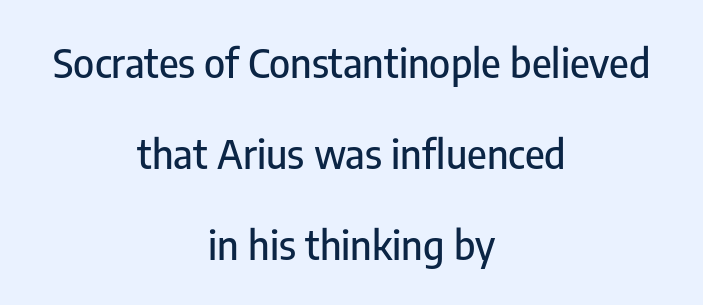
Q: Is the text italic (slanted)? A: No, it is upright.
Q: Is the typeface a serif or a sans-serif typeface? A: Sans-serif.
Q: Is the text underlined? A: No.
Q: How is the paragraph aligned? A: Centered.
Q: Is the spacing between letters normal or unusually wide? A: Normal.
Q: Is the spacing between lines tight, normal or loose? A: Loose.
Q: Width (condensed, normal, or wide)? A: Condensed.
Q: Stroke contrast? A: Low.
Q: x-height? A: Medium.
Q: Monospaced? A: No.
